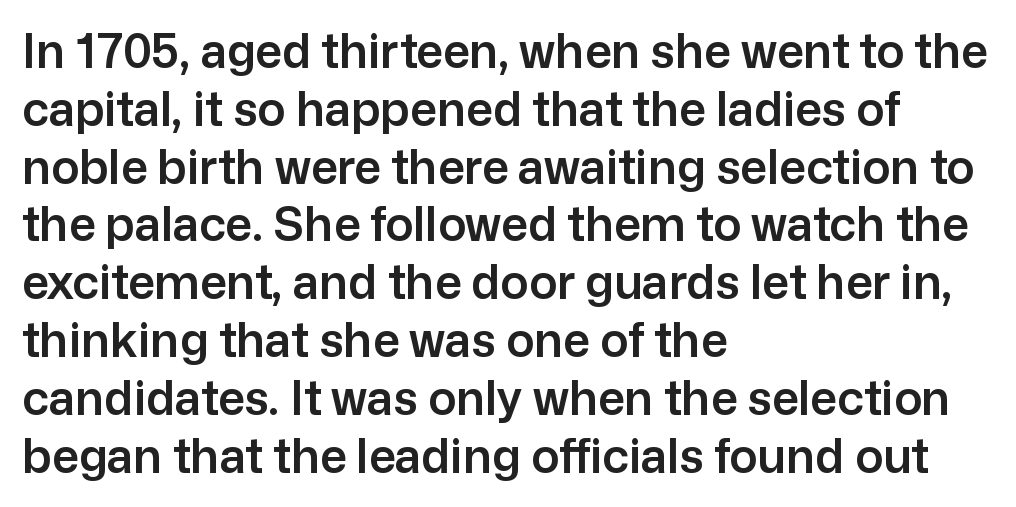
Q: Is the text italic (slanted)? A: No, it is upright.
Q: Is the typeface a serif or a sans-serif typeface? A: Sans-serif.
Q: Is the text underlined? A: No.
Q: How is the paragraph aligned? A: Left-aligned.
Q: Is the spacing between letters normal or unusually wide? A: Normal.
Q: Width (condensed, normal, or wide)? A: Normal.
Q: Stroke contrast? A: Low.
Q: x-height? A: Medium.
Q: Monospaced? A: No.
